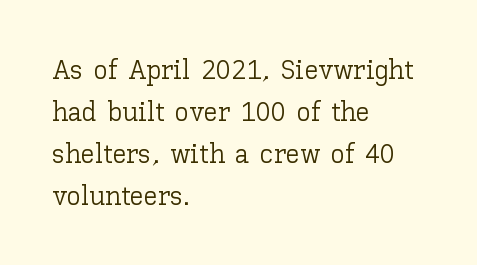
Q: Is the text bold? A: No.
Q: Is the text italic (slanted)? A: No, it is upright.
Q: Is the text underlined? A: No.
Q: How is the paragraph aligned? A: Left-aligned.
Q: Is the spacing between letters normal or unusually wide? A: Normal.
Q: Is the spacing between lines tight, normal or loose? A: Normal.
Q: Width (condensed, normal, or wide)? A: Normal.
Q: Stroke contrast? A: Low.
Q: x-height? A: Medium.
Q: Monospaced? A: No.
